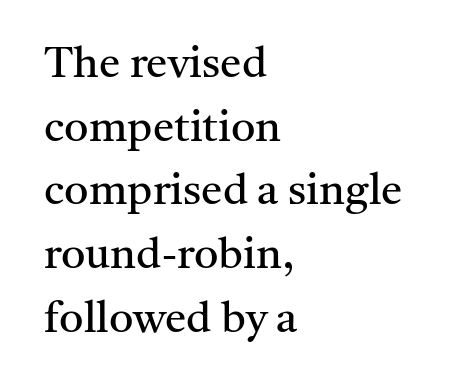
{"serif": "yes", "italic": "no", "bold": "no", "weight": "regular", "width": "normal", "stroke_contrast": "medium", "x_height": "medium", "monospaced": "no", "underline": "no", "align": "left", "line_spacing": "normal", "line_spacing_ratio": 1.48, "letter_spacing": "normal", "letter_spacing_em": 0.0, "glyph_px": 43}
